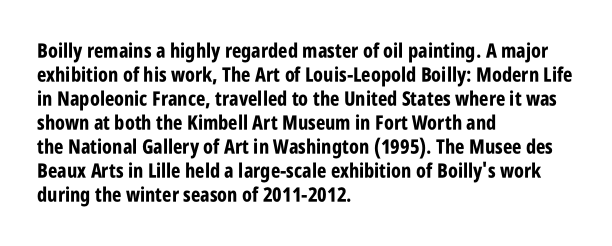
The image shows 20 px bold type, upright; set left-aligned, line spacing 1.2x, normal letter spacing, not underlined.
